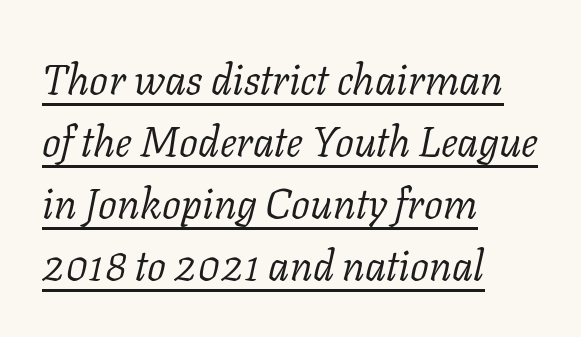
The image shows 42 px light serif type, italic (leaning right); set left-aligned, normal line spacing (1.48x), normal letter spacing, underlined; low stroke contrast and a medium x-height.
